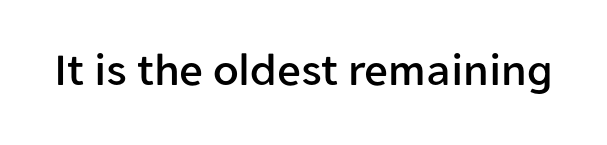
The image shows 47 px sans-serif type, upright; set normal letter spacing, not underlined; low stroke contrast and a medium x-height.
